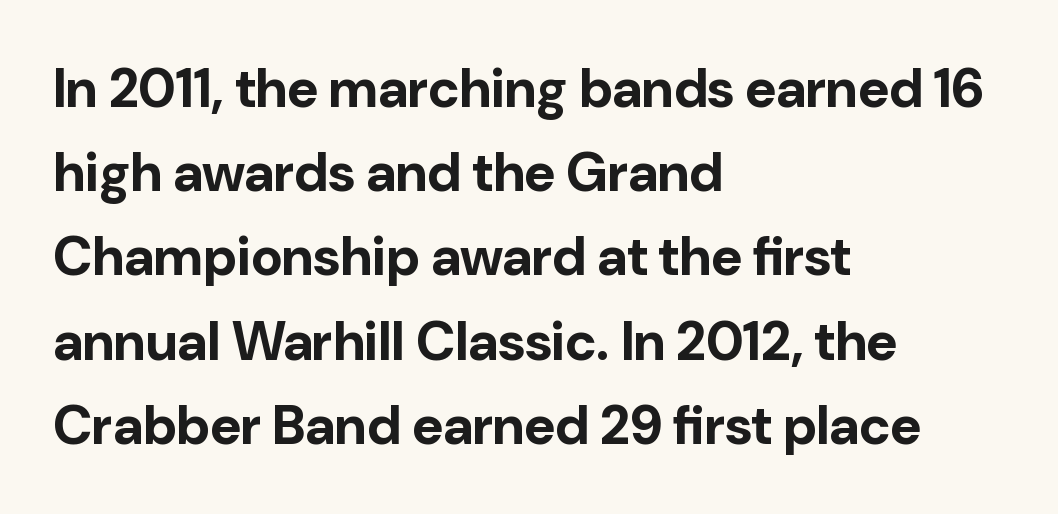
{"serif": "no", "italic": "no", "bold": "yes", "weight": "bold", "width": "normal", "stroke_contrast": "low", "x_height": "medium", "monospaced": "no", "underline": "no", "align": "left", "line_spacing": "normal", "line_spacing_ratio": 1.56, "letter_spacing": "normal", "letter_spacing_em": 0.0, "glyph_px": 54}
